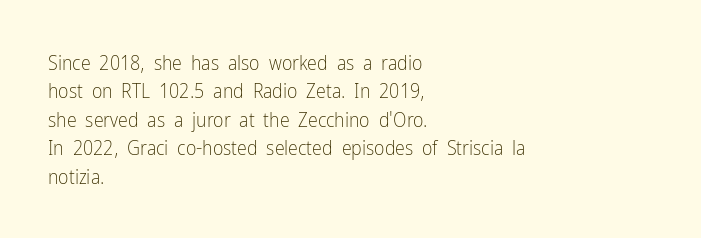
Glyph-to-glyph distance matches everyday printed text. One glance says typical: line gaps are just what's usual. A bare baseline throughout the passage. Does the lettering tilt? It doesn't — this is upright.
